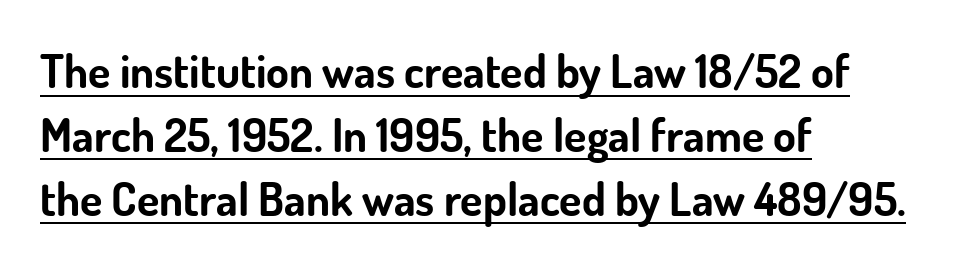
Spacing verdict: proportional, widths tailored to each character. Quick note: underline on. Leading matches the norm, producing a regular column. Line beginnings align vertically; line endings do not. The text was rendered using a sans face with plain stroke endings.
